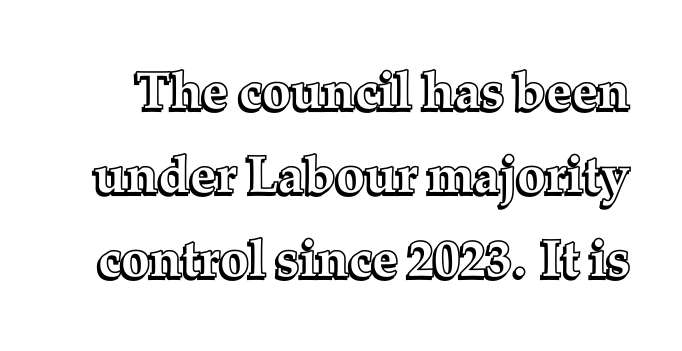
The image shows 52 px text type, upright; set normal line spacing (1.62x), normal letter spacing, not underlined; a medium x-height.
